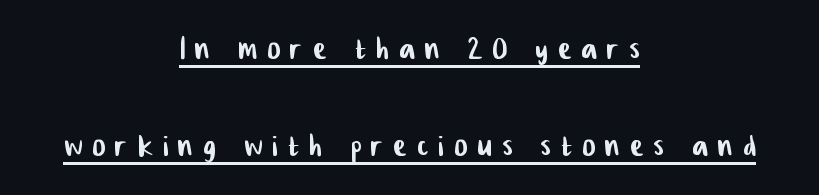
The image shows 39 px condensed sans-serif type; set centered, loose line spacing (2.48x), unusually wide letter spacing (+0.27 em), underlined; low stroke contrast and a medium x-height.
